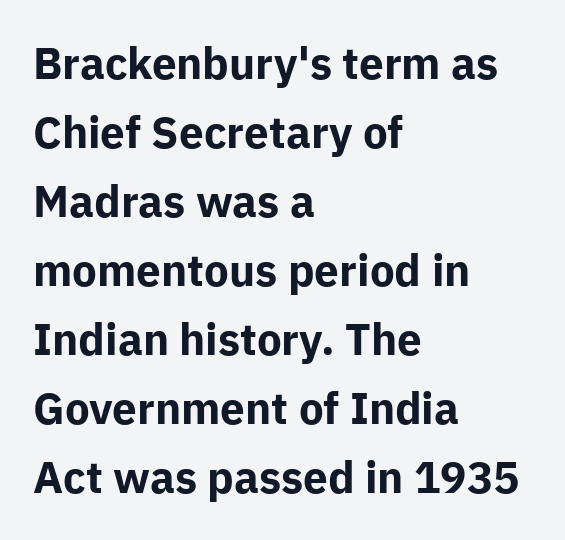
Is there much room between lines? A standard amount, neither cramped nor airy. Grotesque or geometric, the face here clearly has no serifs. The letters advance in unequal steps, a hallmark of proportional type. The paragraph has a hard left edge and a soft right edge. The passage shown is not underscored anywhere.
